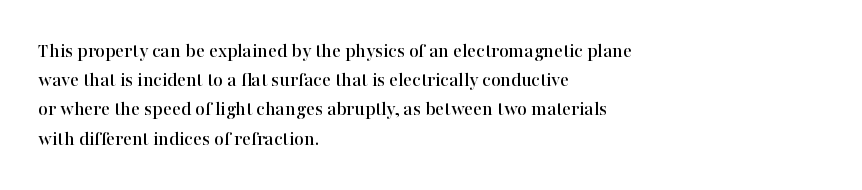
Each word holds together tightly as a unit, with standard inter-letter gaps. Left-aligned paragraph, ragged on the right. The vertical gap from one line to the next is medium. Nope, not italic — everything's standing straight. Check the space under the baseline: it is left empty.
